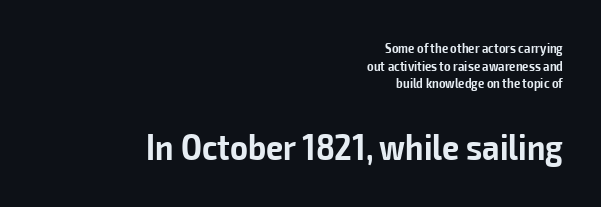
The image shows 38 px semibold, condensed sans-serif type, upright; set right-aligned, normal line spacing (1.26x), normal letter spacing, not underlined; the second (bottom) block is 2.71x larger; low stroke contrast and a medium x-height.
